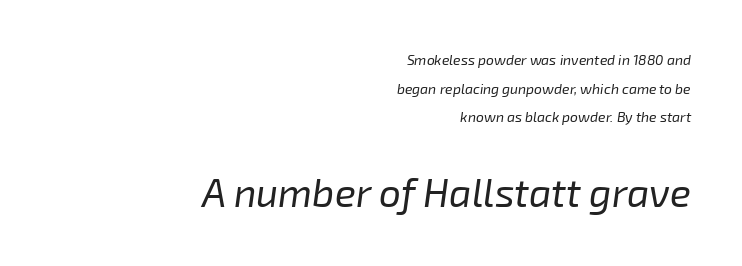
Q: Is the text bold? A: No.
Q: Is the text italic (slanted)? A: Yes, it leans right by about 8 degrees.
Q: Is the text underlined? A: No.
Q: How is the paragraph aligned? A: Right-aligned.
Q: Is the spacing between letters normal or unusually wide? A: Normal.
Q: Is the spacing between lines tight, normal or loose? A: Loose.
Q: Which block of text is set in a larger size, the first (top) or the second (bottom)? A: The second (bottom) one.
Q: Width (condensed, normal, or wide)? A: Normal.
Q: Stroke contrast? A: Low.
Q: x-height? A: Medium.
Q: Monospaced? A: No.
